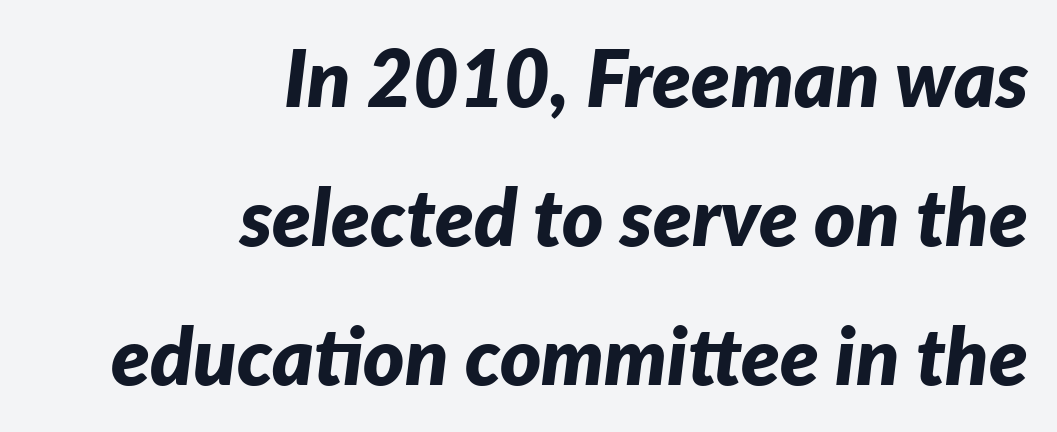
Q: Is the text bold? A: Yes.
Q: Is the text italic (slanted)? A: Yes, it leans right by about 7 degrees.
Q: Is the text underlined? A: No.
Q: How is the paragraph aligned? A: Right-aligned.
Q: Is the spacing between letters normal or unusually wide? A: Normal.
Q: Width (condensed, normal, or wide)? A: Normal.
Q: Stroke contrast? A: Low.
Q: x-height? A: Medium.
Q: Monospaced? A: No.
